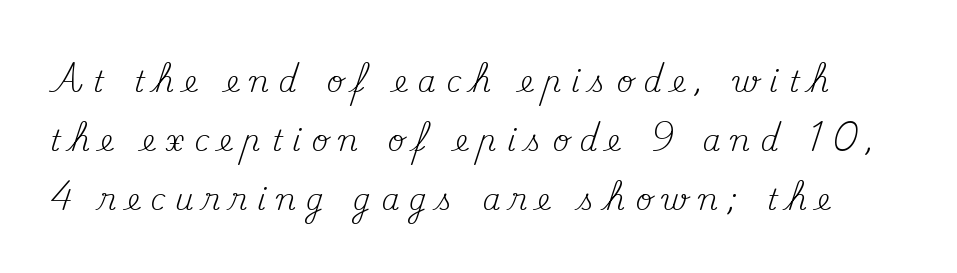
The image shows 29 px regular-weight serif type; set loose line spacing (2.03x), unusually wide letter spacing (+0.35 em), not underlined; medium stroke contrast and a small x-height.
